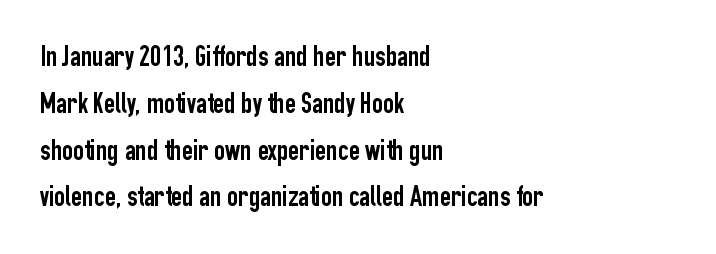
The image shows 30 px condensed sans-serif type, upright; set left-aligned, normal line spacing (1.56x), normal letter spacing, not underlined; low stroke contrast and a medium x-height.
